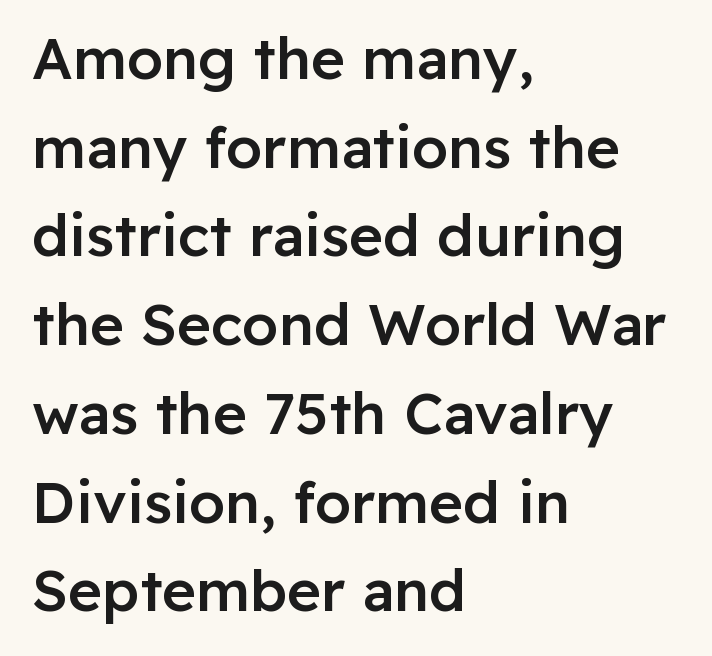
{"serif": "no", "italic": "no", "bold": "semi", "weight": "semibold", "width": "normal", "stroke_contrast": "low", "x_height": "medium", "monospaced": "no", "underline": "no", "align": "left", "line_spacing": "normal", "line_spacing_ratio": 1.53, "letter_spacing": "normal", "letter_spacing_em": 0.0, "glyph_px": 58}
